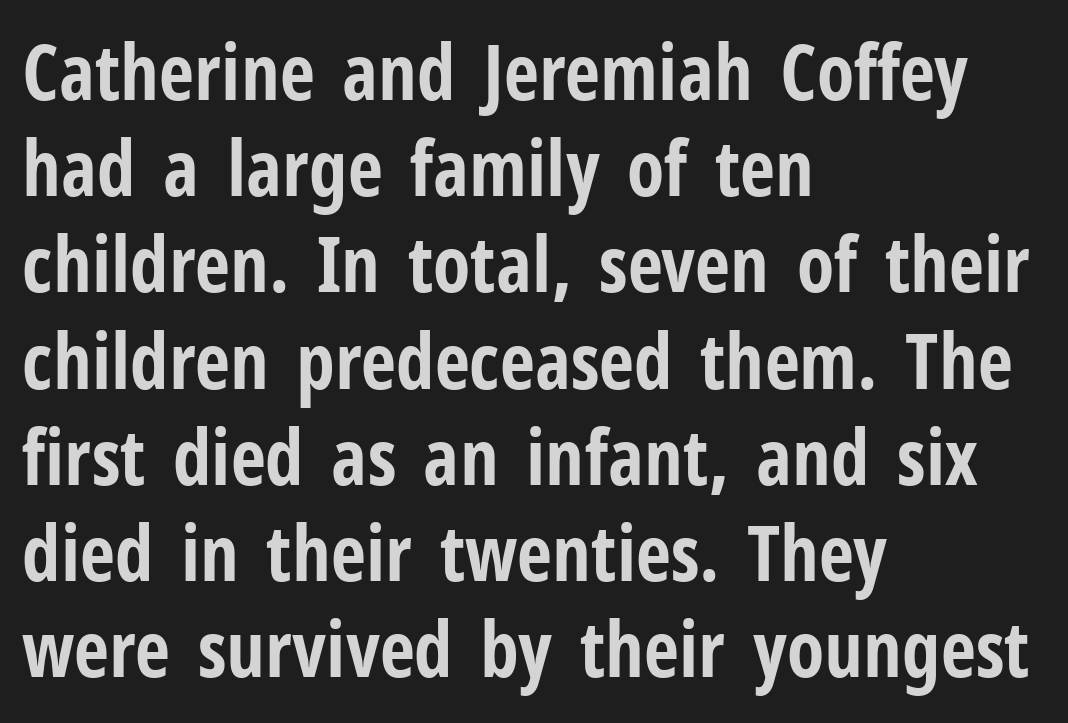
Q: Is the text bold? A: Yes.
Q: Is the text italic (slanted)? A: No, it is upright.
Q: Is the typeface a serif or a sans-serif typeface? A: Sans-serif.
Q: Is the text underlined? A: No.
Q: How is the paragraph aligned? A: Left-aligned.
Q: Is the spacing between letters normal or unusually wide? A: Normal.
Q: Is the spacing between lines tight, normal or loose? A: Normal.
Q: Width (condensed, normal, or wide)? A: Condensed.
Q: Stroke contrast? A: Low.
Q: x-height? A: Medium.
Q: Monospaced? A: No.
